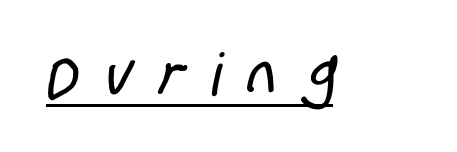
{"serif": "no", "width": "condensed", "stroke_contrast": "low", "x_height": "large", "monospaced": "no", "underline": "yes", "letter_spacing": "wide", "letter_spacing_em": 0.48, "glyph_px": 59}
